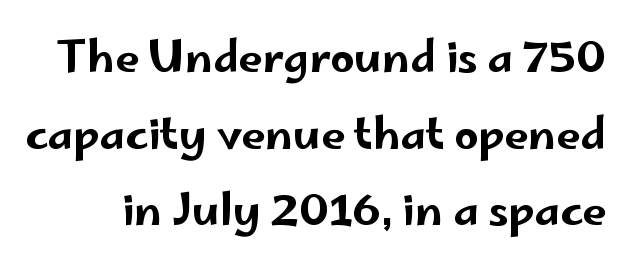
The image shows 43 px wide sans-serif type, upright; set line spacing 1.78x, normal letter spacing, not underlined; low stroke contrast and a small x-height.
